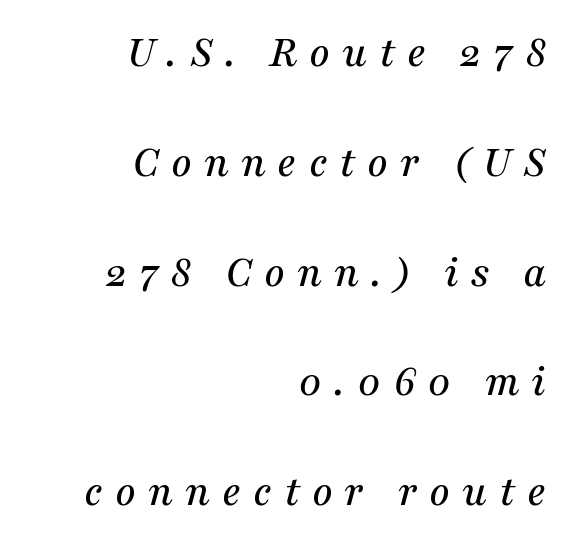
If you drew a ruler down the right edge, every line would touch it. Interline gaps are noticeably wide in this sample. Observe the serifs anchoring each vertical stroke in this sample. Is this a fixed-width face? No — the glyphs have proportional, varying widths. You could only call the tracking loose — the letters float apart.
